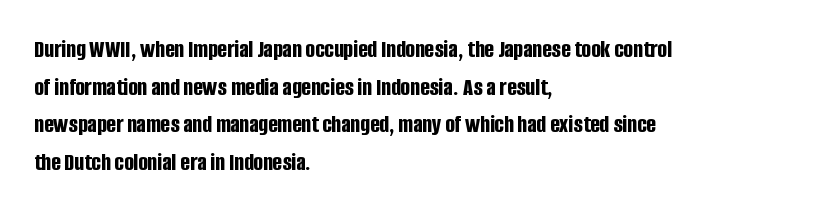
{"italic": "no", "bold": "yes", "underline": "no", "align": "left", "line_spacing": "normal", "line_spacing_ratio": 1.51, "letter_spacing": "normal", "letter_spacing_em": 0.0, "glyph_px": 25}
